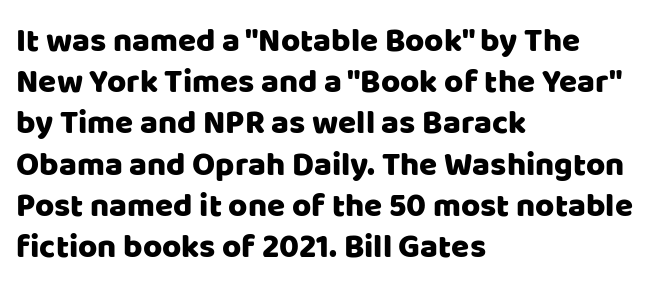
Q: Is the text italic (slanted)? A: No, it is upright.
Q: Is the typeface a serif or a sans-serif typeface? A: Sans-serif.
Q: Is the text underlined? A: No.
Q: How is the paragraph aligned? A: Left-aligned.
Q: Is the spacing between letters normal or unusually wide? A: Normal.
Q: Is the spacing between lines tight, normal or loose? A: Normal.
Q: Width (condensed, normal, or wide)? A: Normal.
Q: Stroke contrast? A: Low.
Q: x-height? A: Large.
Q: Monospaced? A: No.
